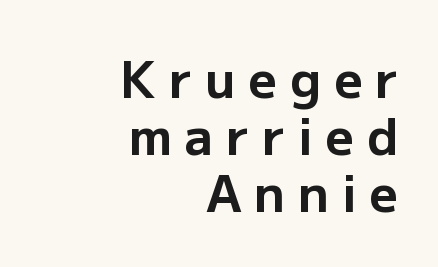
The image shows 50 px bold sans-serif type, upright; set right-aligned, tight line spacing (1.14x), unusually wide letter spacing (+0.26 em), not underlined; low stroke contrast and a medium x-height.
